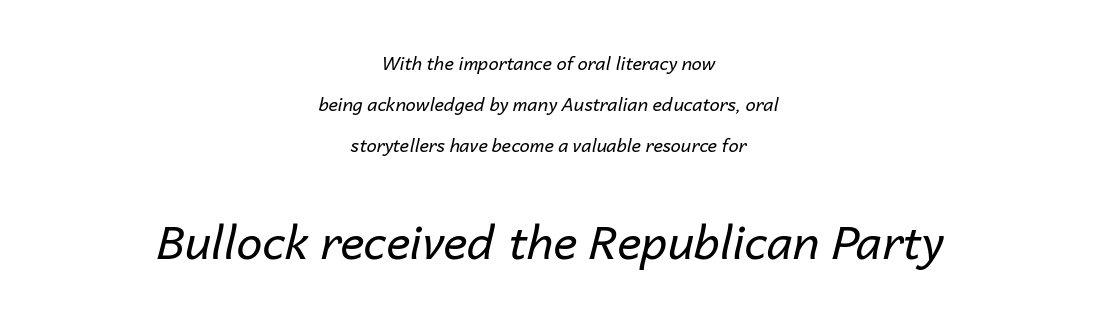
Q: Is the text bold? A: No.
Q: Is the text italic (slanted)? A: Yes, it leans right by about 14 degrees.
Q: Is the text underlined? A: No.
Q: How is the paragraph aligned? A: Centered.
Q: Is the spacing between letters normal or unusually wide? A: Normal.
Q: Is the spacing between lines tight, normal or loose? A: Loose.
Q: Which block of text is set in a larger size, the first (top) or the second (bottom)? A: The second (bottom) one.
Q: Width (condensed, normal, or wide)? A: Normal.
Q: Stroke contrast? A: Low.
Q: x-height? A: Medium.
Q: Monospaced? A: No.
